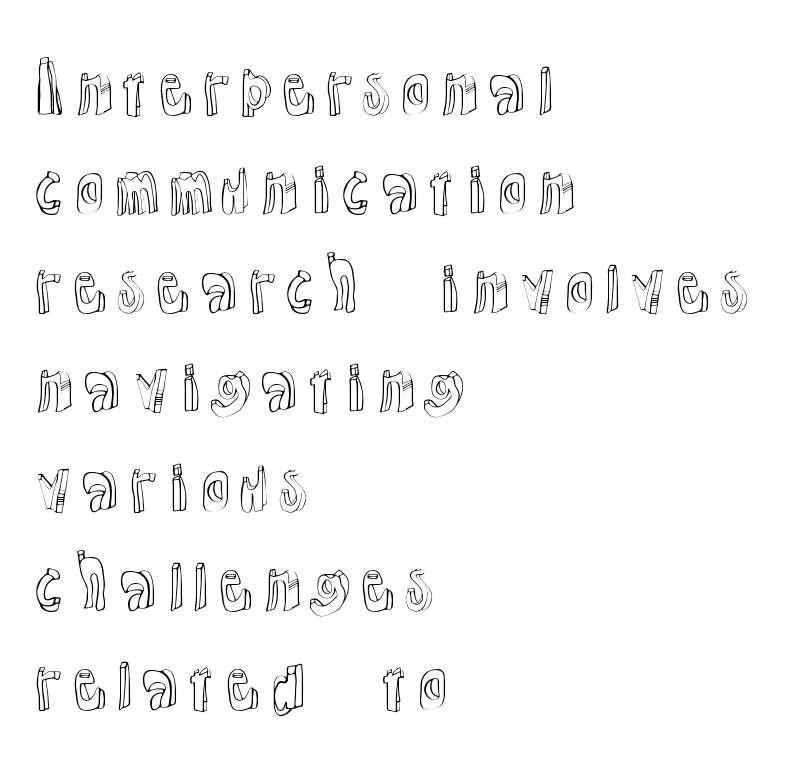
The type sits square on the baseline with zero lean. There is no visible air inserted between adjacent glyphs. The line-height multiplier appears to be the usual default. Visually the block forms a straight wall on the left and a jagged coastline on the right. The space directly below the letters is spotless.
